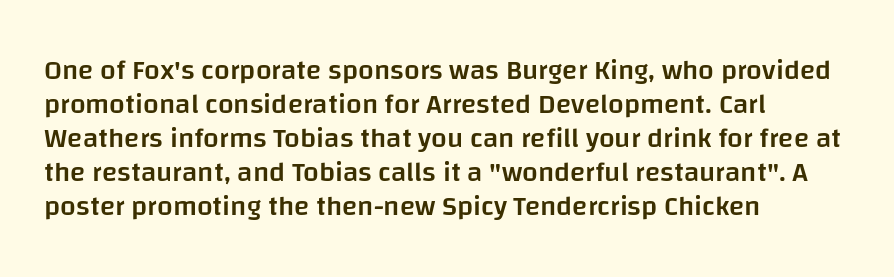
No feet cap the strokes, marking this as sans-serif type. Vertical strokes here are truly vertical. A somewhat darkened texture: the type is semibold rather than bold. These lines stack with their left ends in a neat column. Glance below the letters and you will spot only blank space.
